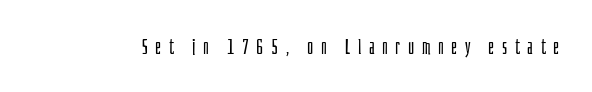
Q: Is the text bold? A: No.
Q: Is the text italic (slanted)? A: No, it is upright.
Q: Is the text underlined? A: No.
Q: Is the spacing between letters normal or unusually wide? A: Unusually wide.
